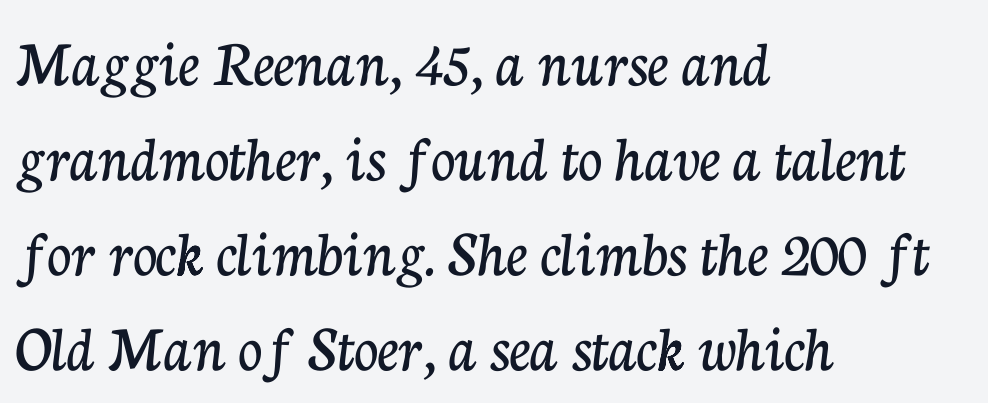
Regular leading. Is this a fixed-width face? No — the glyphs have proportional, varying widths. Only glyphs here, with clear space below each row. In CSS terms this would be text-align: left.
